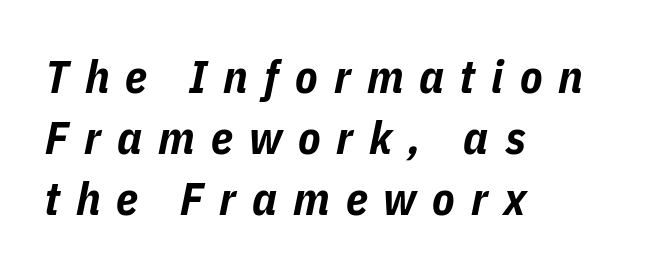
{"italic": "yes", "lean": "right", "slant_degrees": 11, "bold": "yes", "weight": "bold", "width": "condensed", "stroke_contrast": "low", "x_height": "medium", "monospaced": "no", "underline": "no", "align": "left", "line_spacing": "normal", "line_spacing_ratio": 1.33, "letter_spacing": "wide", "letter_spacing_em": 0.35, "glyph_px": 46}
